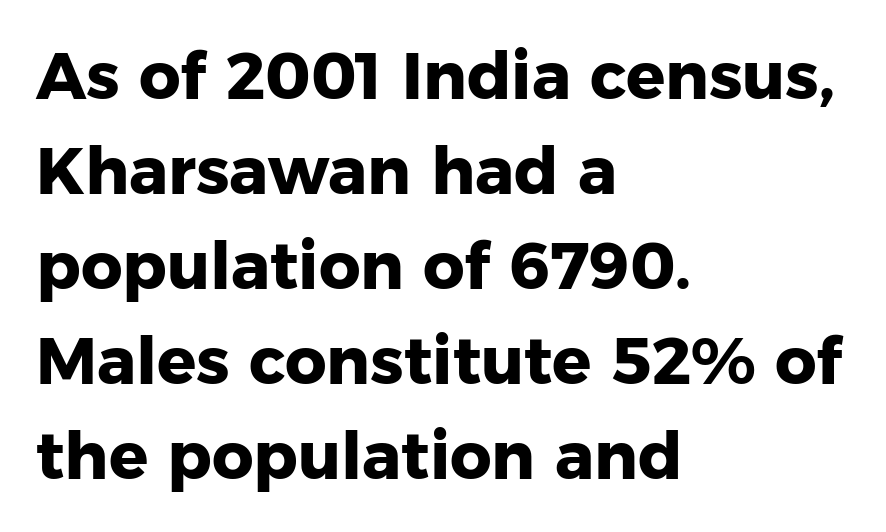
{"serif": "no", "italic": "no", "bold": "yes", "weight": "heavy", "width": "normal", "stroke_contrast": "low", "x_height": "medium", "monospaced": "no", "underline": "no", "align": "left", "line_spacing": "normal", "line_spacing_ratio": 1.46, "letter_spacing": "normal", "letter_spacing_em": 0.0, "glyph_px": 65}
